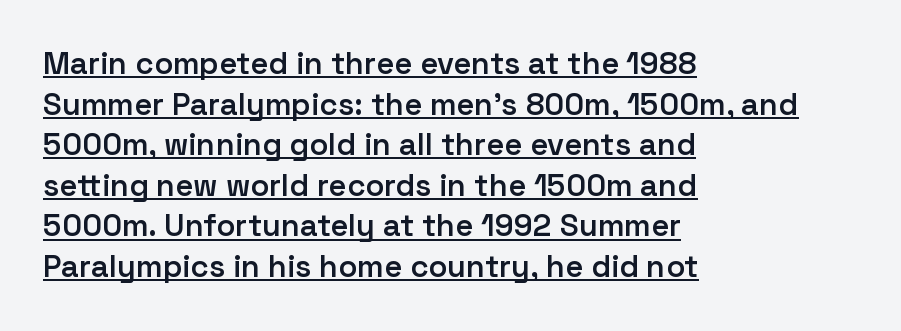
Q: Is the text bold? A: Semi-bold.
Q: Is the text italic (slanted)? A: No, it is upright.
Q: Is the typeface a serif or a sans-serif typeface? A: Sans-serif.
Q: Is the text underlined? A: Yes.
Q: How is the paragraph aligned? A: Left-aligned.
Q: Is the spacing between letters normal or unusually wide? A: Normal.
Q: Is the spacing between lines tight, normal or loose? A: Normal.
Q: Width (condensed, normal, or wide)? A: Normal.
Q: Stroke contrast? A: Low.
Q: x-height? A: Medium.
Q: Monospaced? A: No.
